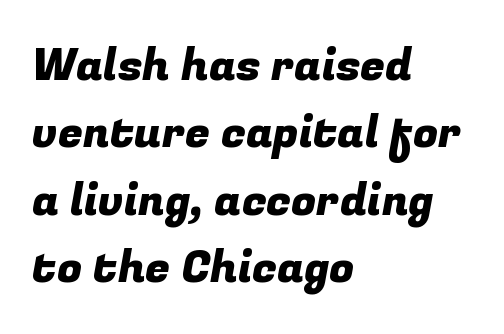
The rag falls on the right side of this text block. The letters carry no serifs — their stems end cleanly without finishing strokes. The space between consecutive lines is moderate. Each letter keeps its own natural width here, so spacing adapts to shape.
